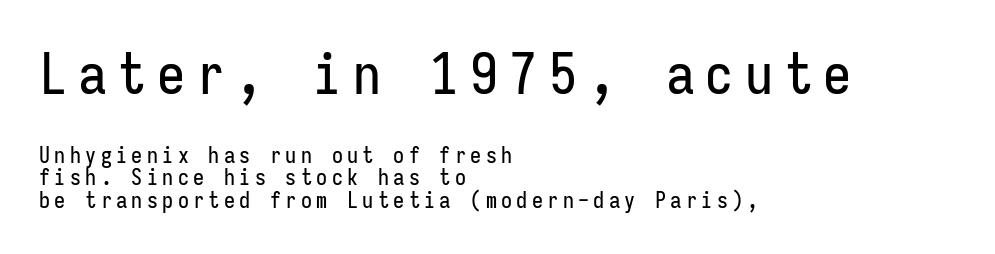
Q: Is the text italic (slanted)? A: No, it is upright.
Q: Is the typeface a serif or a sans-serif typeface? A: Sans-serif.
Q: Is the text underlined? A: No.
Q: How is the paragraph aligned? A: Left-aligned.
Q: Is the spacing between letters normal or unusually wide? A: Unusually wide.
Q: Is the spacing between lines tight, normal or loose? A: Tight.
Q: Which block of text is set in a larger size, the first (top) or the second (bottom)? A: The first (top) one.
Q: Width (condensed, normal, or wide)? A: Condensed.
Q: Stroke contrast? A: Low.
Q: x-height? A: Medium.
Q: Monospaced? A: Yes.
